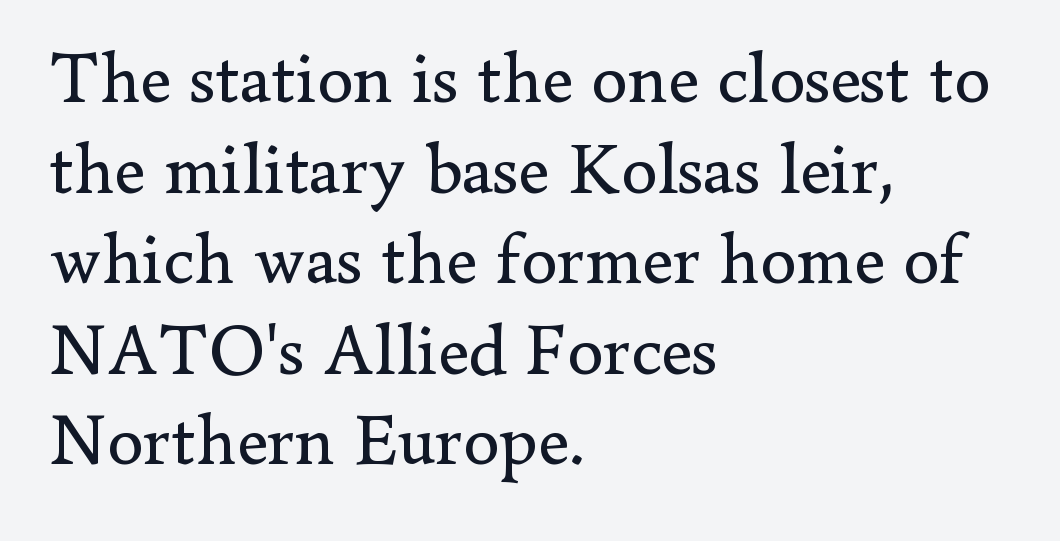
{"serif": "yes", "italic": "no", "bold": "no", "weight": "regular", "width": "normal", "stroke_contrast": "low", "x_height": "small", "monospaced": "no", "underline": "no", "align": "left", "line_spacing_ratio": 1.24, "letter_spacing": "normal", "letter_spacing_em": 0.0, "glyph_px": 73}
